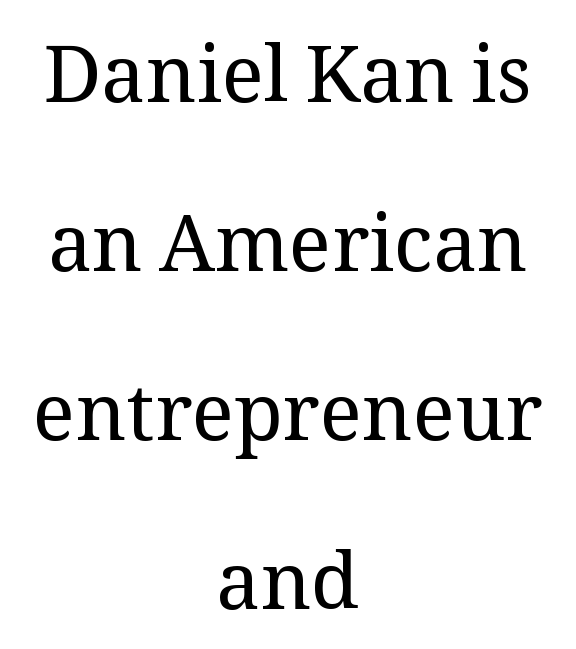
The image shows 79 px regular-weight serif type, upright; set centered, loose line spacing (2.14x), normal letter spacing, not underlined; medium stroke contrast and a medium x-height.
